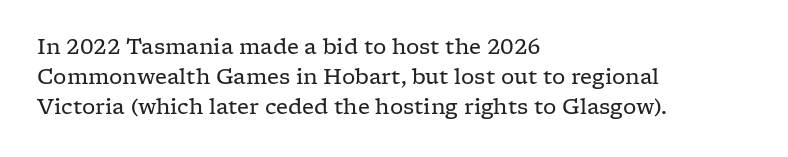
Regarding leading, the lines here are spaced in the standard way. Underline: absent. A classic flush-left, rag-right setting is used for this passage. Every character sits straight up, as roman type does.
